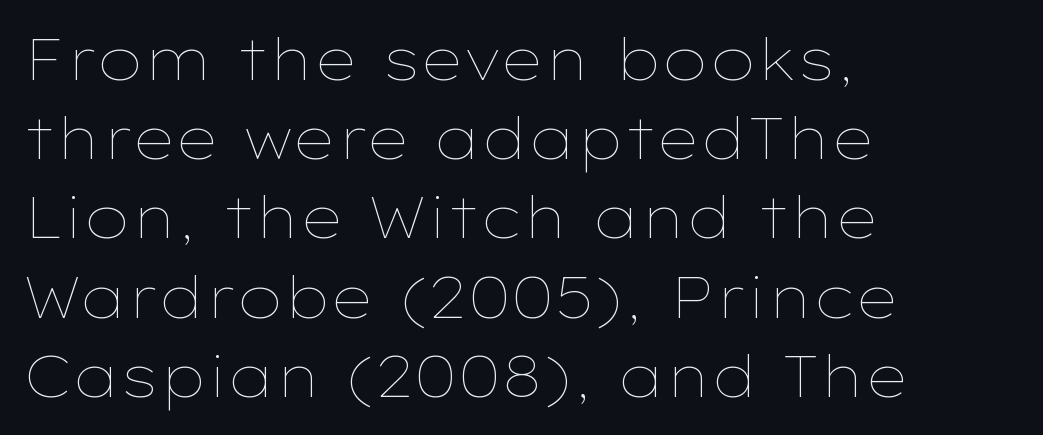
{"italic": "no", "bold": "no", "weight": "thin", "width": "wide", "stroke_contrast": "low", "x_height": "medium", "monospaced": "no", "underline": "no", "align": "left", "line_spacing": "normal", "line_spacing_ratio": 1.39, "letter_spacing": "normal", "letter_spacing_em": 0.0, "glyph_px": 57}
